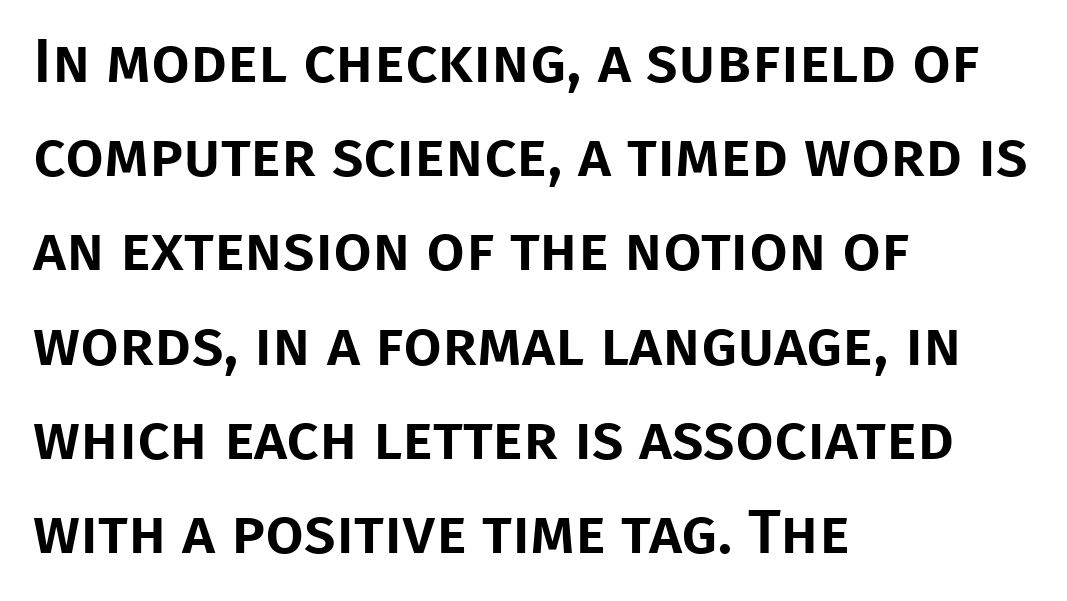
The face used here is a sans, in the tradition of grotesques and geometrics. Posture: straight, roman, zero tilt. Whoever set this chose a conventional vertical rhythm. The string is rendered with underlining switched off.
